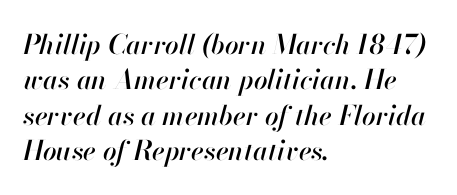
Each row of text sits above clean, open space. The rendering applies a slant to the glyphs. Is the letter spacing exaggerated? No — it looks like the ordinary default. The leading is moderate, giving the passage an even texture.
